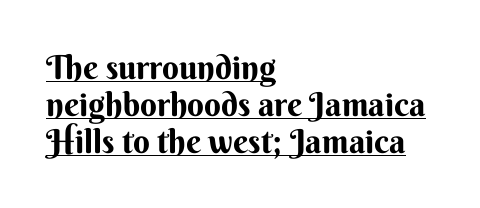
The image shows 33 px sans-serif type, upright; set left-aligned, tight line spacing (1.12x), normal letter spacing, underlined; medium stroke contrast and a small x-height.
